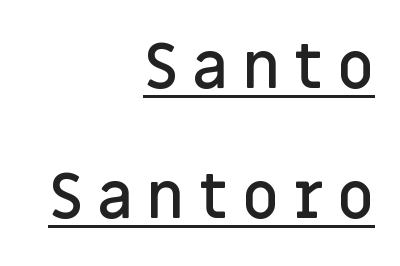
The line-height multiplier appears high, well above default. The face used here is rendered with a markedly widened letterfit. Short and long lines alike share a common ending point at right. Varying glyph widths throughout — classic text-font behaviour.
